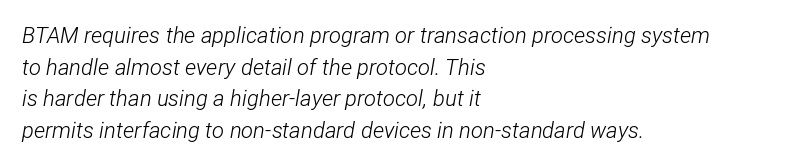
{"italic": "yes", "lean": "right", "slant_degrees": 12, "bold": "no", "underline": "no", "align": "left", "line_spacing": "normal", "line_spacing_ratio": 1.44, "letter_spacing": "normal", "letter_spacing_em": 0.0, "glyph_px": 22}
